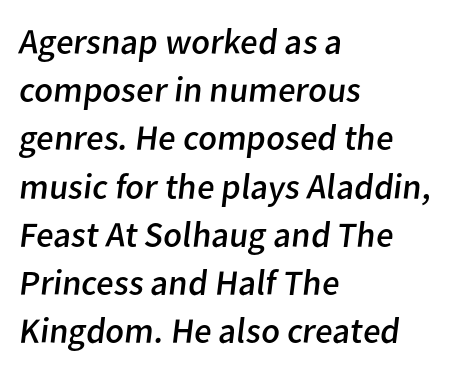
{"serif": "no", "bold": "no", "weight": "regular", "width": "normal", "stroke_contrast": "low", "x_height": "medium", "monospaced": "no", "underline": "no", "align": "left", "line_spacing": "normal", "line_spacing_ratio": 1.34, "letter_spacing": "normal", "letter_spacing_em": 0.0, "glyph_px": 36}
